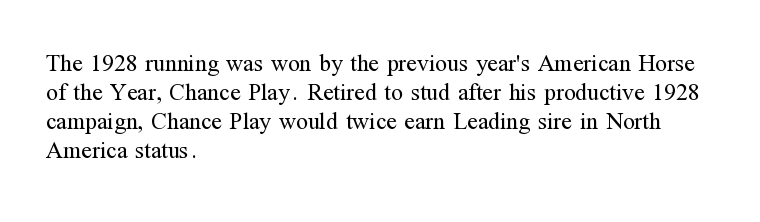
The strokes carry an ordinary text weight at most. Default kerning and tracking; the words read as compact shapes. The gap between lines stays unmarked. Does the lettering tilt? It doesn't — this is upright.
